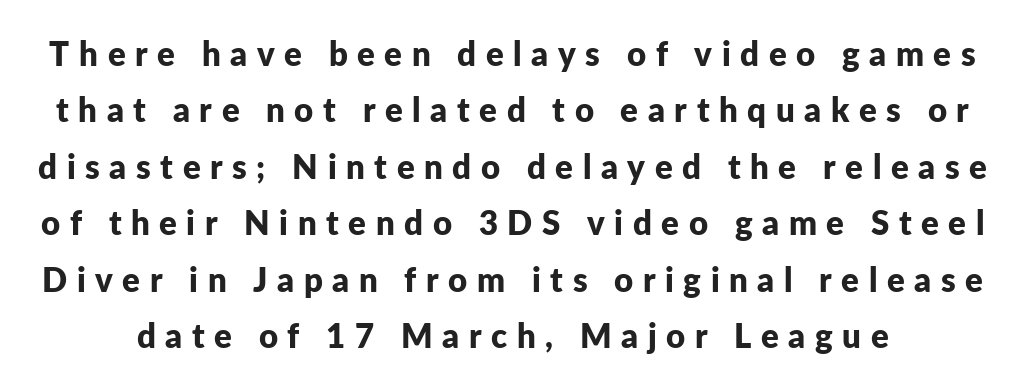
Q: Is the text bold? A: Yes.
Q: Is the text italic (slanted)? A: No, it is upright.
Q: Is the typeface a serif or a sans-serif typeface? A: Sans-serif.
Q: Is the text underlined? A: No.
Q: Is the spacing between letters normal or unusually wide? A: Unusually wide.
Q: Width (condensed, normal, or wide)? A: Normal.
Q: Stroke contrast? A: Low.
Q: x-height? A: Medium.
Q: Monospaced? A: No.
